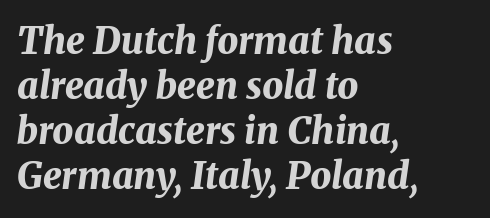
The image shows 37 px bold type, italic (leaning right); set left-aligned, line spacing 1.22x, normal letter spacing, not underlined; medium stroke contrast and a medium x-height.
